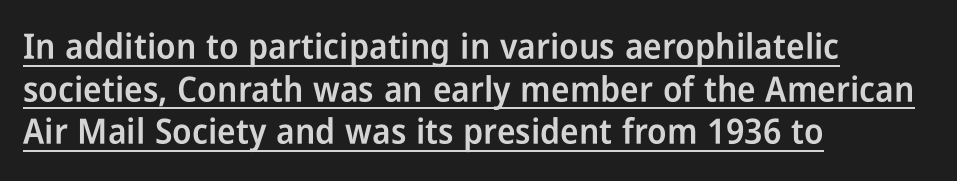
The image shows 35 px semibold, condensed sans-serif type, upright; set left-aligned, line spacing 1.22x, normal letter spacing, underlined; low stroke contrast and a medium x-height.
